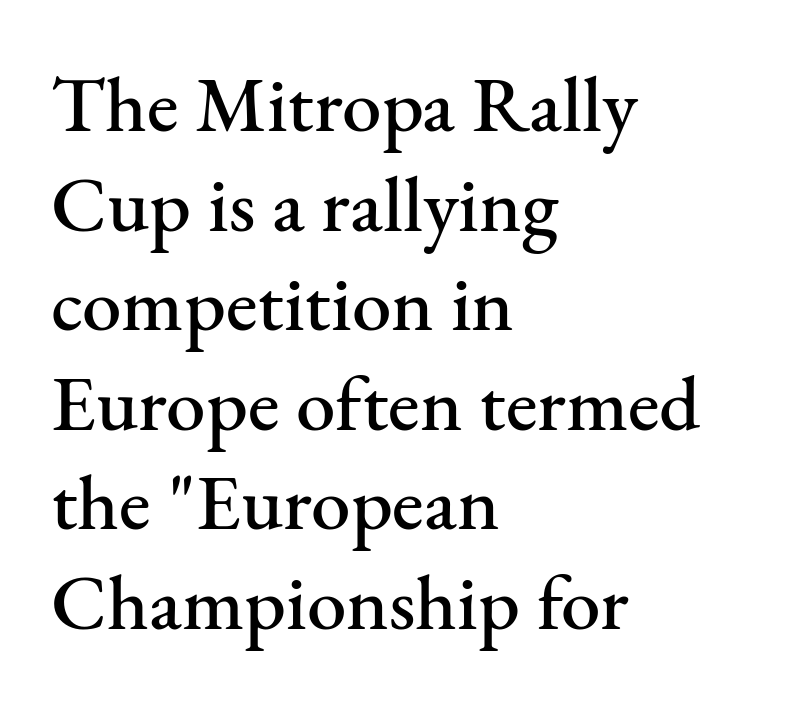
Q: Is the text italic (slanted)? A: No, it is upright.
Q: Is the typeface a serif or a sans-serif typeface? A: Serif.
Q: Is the text underlined? A: No.
Q: How is the paragraph aligned? A: Left-aligned.
Q: Is the spacing between letters normal or unusually wide? A: Normal.
Q: Is the spacing between lines tight, normal or loose? A: Normal.
Q: Width (condensed, normal, or wide)? A: Normal.
Q: Stroke contrast? A: Medium.
Q: x-height? A: Small.
Q: Monospaced? A: No.
